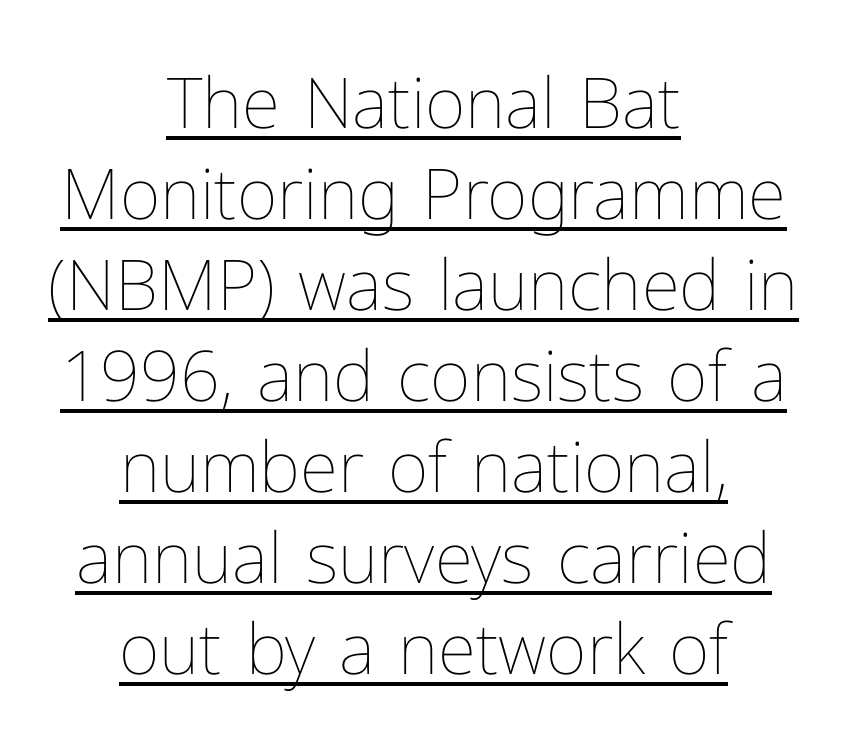
The image shows 70 px thin type, upright; set centered, normal line spacing (1.3x), normal letter spacing, underlined; low stroke contrast and a medium x-height.
